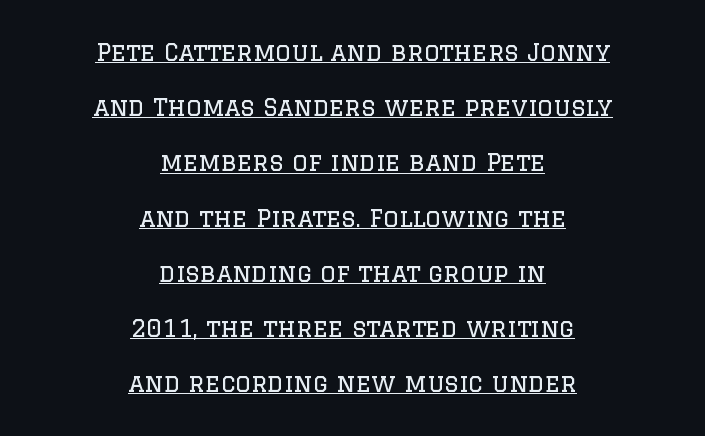
The image shows 24 px text type, upright; set centered, loose line spacing (2.3x), normal letter spacing, underlined.
